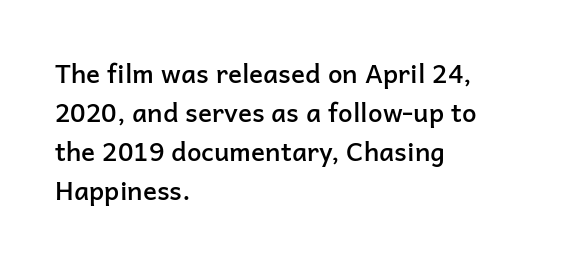
{"italic": "no", "bold": "semi", "underline": "no", "align": "left", "line_spacing": "normal", "line_spacing_ratio": 1.5, "letter_spacing": "normal", "letter_spacing_em": 0.0, "glyph_px": 26}
